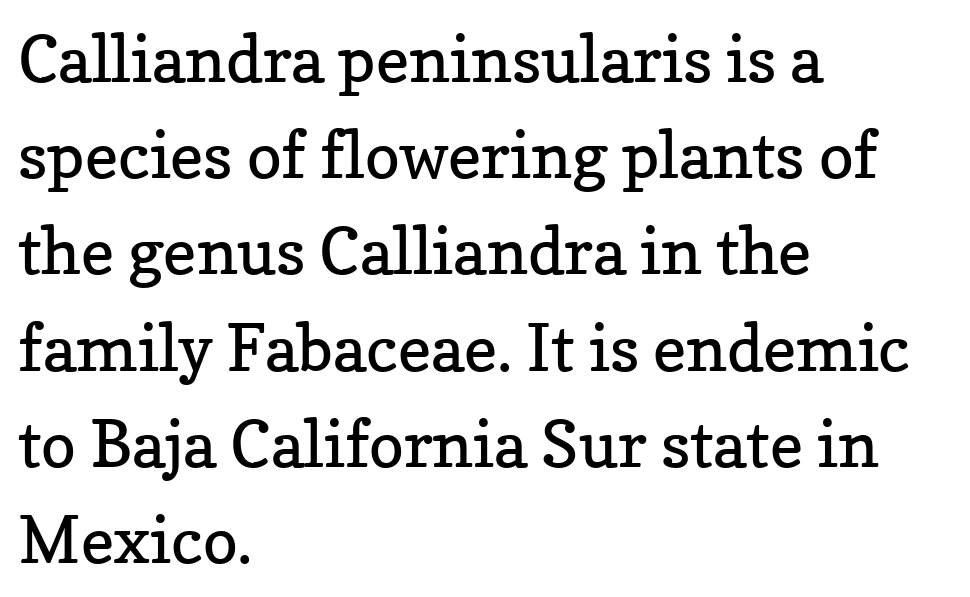
Character widths vary here, with narrow letters taking less room than wide ones. Spacing between characters is what you'd get straight out of the box. The baseline area is clear. Weight class: somewhere from thin through regular. Old-style or modern, the face here clearly has serifs.
